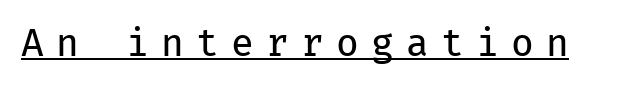
Q: Is the text bold? A: No.
Q: Is the text italic (slanted)? A: No, it is upright.
Q: Is the typeface a serif or a sans-serif typeface? A: Sans-serif.
Q: Is the text underlined? A: Yes.
Q: Is the spacing between letters normal or unusually wide? A: Unusually wide.
Q: Width (condensed, normal, or wide)? A: Normal.
Q: Stroke contrast? A: Low.
Q: x-height? A: Medium.
Q: Monospaced? A: Yes.
